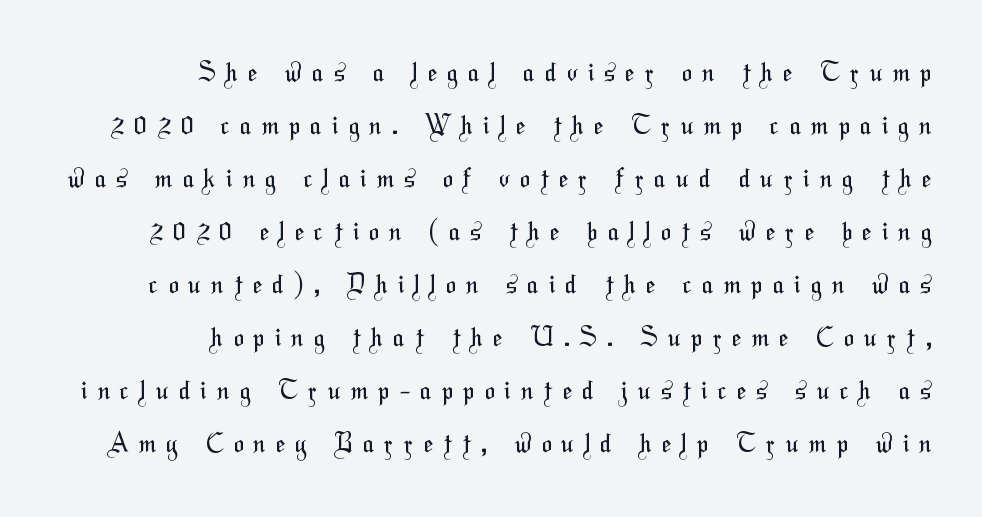
{"bold": "no", "underline": "no", "align": "right", "line_spacing": "loose", "line_spacing_ratio": 2.04, "letter_spacing": "wide", "letter_spacing_em": 0.41, "glyph_px": 26}
